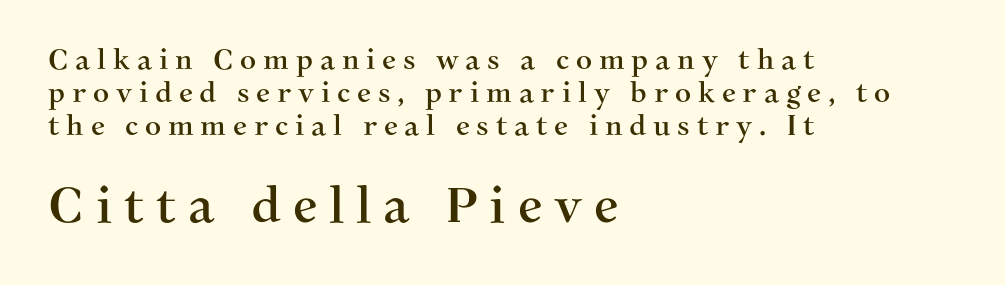
Does the copy run flush right? No — it runs flush left. The rendering uses natural spacing where letterforms have individual widths. Each letter's strokes conclude with small projecting serifs. Here the glyphs are tracked loosely, breaking word shapes into spaced letters.
